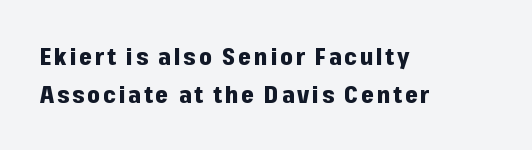
The font is running at its bold setting. Beneath every word, the page is bare. The line-height multiplier appears to be the usual default. The letters stand straight up with perfectly vertical stems. Caption: multi-line text, flush left, ragged right.
